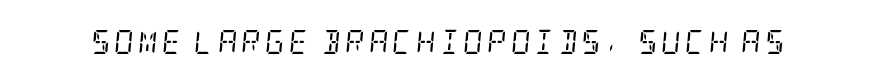
Stems here are at most as thick as an everyday book face. Slanted lettering throughout. Words float on clear page, feet unadorned.
